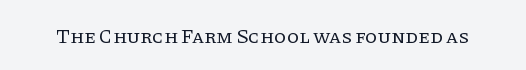
Q: Is the text bold? A: No.
Q: Is the text italic (slanted)? A: No, it is upright.
Q: Is the text underlined? A: No.
Q: Is the spacing between letters normal or unusually wide? A: Normal.
